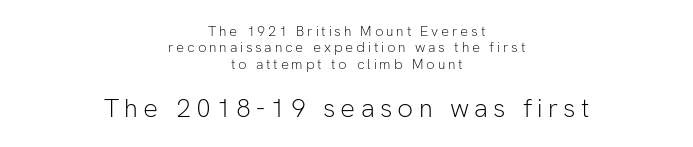
The image shows 26 px text type, upright; set centered, line spacing 1.17x, unusually wide letter spacing (+0.2 em), not underlined; the second (bottom) block is 1.86x larger.
